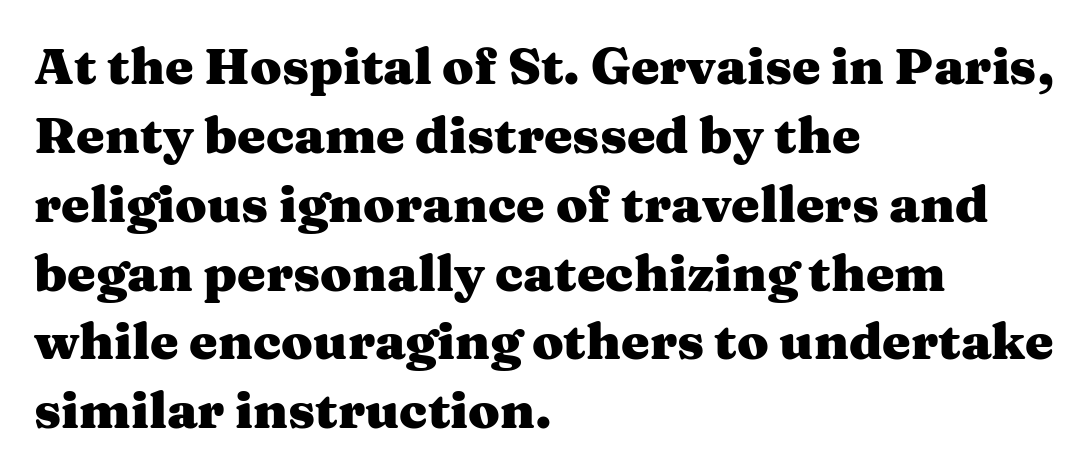
Summary of weight: heavy, a full bold. Nothing unusual about the tracking: characters are spaced as the font intends. The leading is moderate, giving the passage an even texture. Think of a printed novel: that variable character pitch is what you see here.
